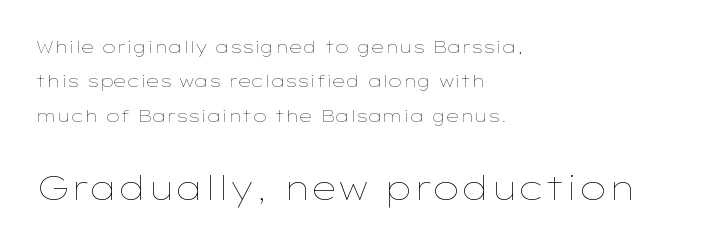
{"italic": "no", "bold": "no", "weight": "thin", "width": "wide", "stroke_contrast": "low", "x_height": "medium", "monospaced": "no", "underline": "no", "align": "left", "line_spacing": "loose", "line_spacing_ratio": 2.02, "letter_spacing": "normal", "letter_spacing_em": 0.0, "larger_block": "second", "size_ratio": 2.0, "glyph_px": 34}
